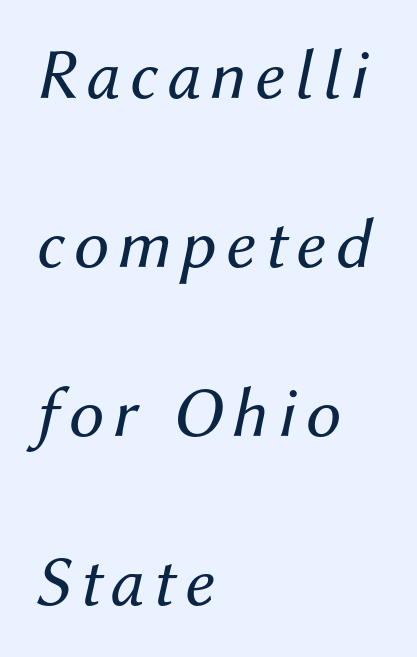
The image shows 71 px regular-weight type, italic (leaning right); set left-aligned, loose line spacing (2.38x), not underlined; medium stroke contrast and a medium x-height.
